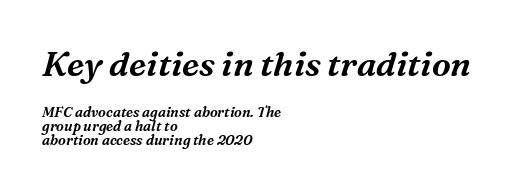
A classic flush-left, rag-right setting is used for this passage. The letters advance in unequal steps, a hallmark of proportional type. The font's italic variant was chosen for this text. Anything drawn beneath the words? Only blank space. Here the glyphs are tracked normally, forming tight word shapes. This layout puts the oversized block above and the modest block below.
